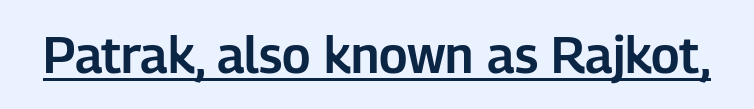
{"serif": "no", "italic": "no", "width": "normal", "stroke_contrast": "low", "x_height": "medium", "monospaced": "no", "underline": "yes", "letter_spacing": "normal", "letter_spacing_em": 0.0, "glyph_px": 50}
